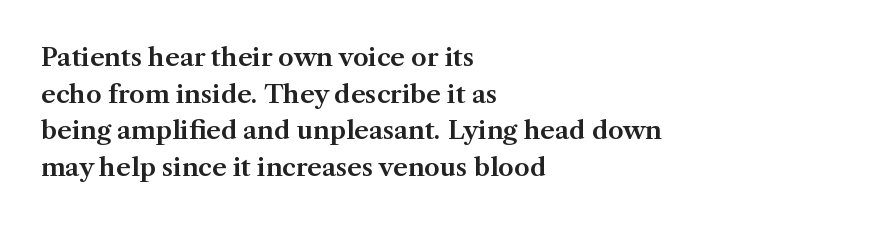
{"italic": "no", "underline": "no", "align": "left", "line_spacing": "normal", "line_spacing_ratio": 1.47, "letter_spacing": "normal", "letter_spacing_em": 0.0, "glyph_px": 25}
